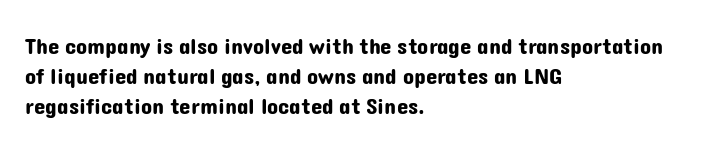
{"italic": "no", "underline": "no", "align": "left", "line_spacing": "normal", "line_spacing_ratio": 1.3, "letter_spacing": "normal", "letter_spacing_em": 0.0, "glyph_px": 23}
